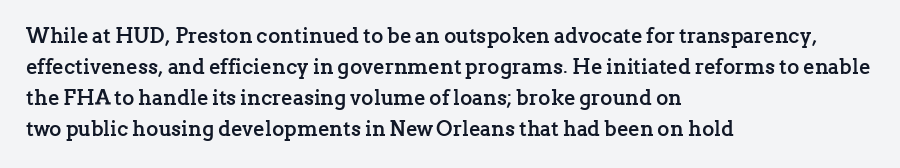
{"italic": "no", "bold": "yes", "underline": "no", "align": "left", "line_spacing": "normal", "line_spacing_ratio": 1.47, "letter_spacing": "normal", "letter_spacing_em": 0.0, "glyph_px": 21}
